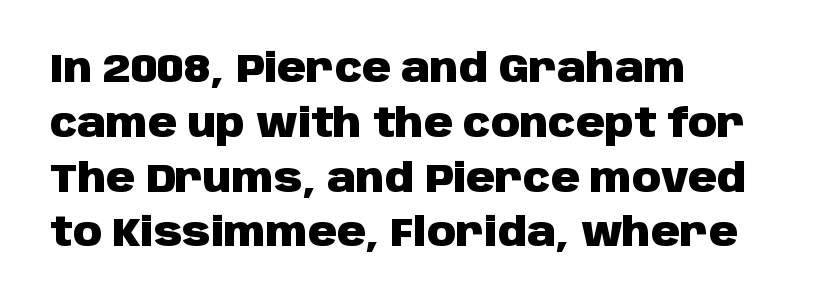
{"serif": "no", "italic": "no", "bold": "yes", "weight": "heavy", "width": "normal", "stroke_contrast": "low", "x_height": "large", "monospaced": "no", "underline": "no", "align": "left", "line_spacing": "normal", "line_spacing_ratio": 1.37, "letter_spacing": "normal", "letter_spacing_em": 0.0, "glyph_px": 40}
